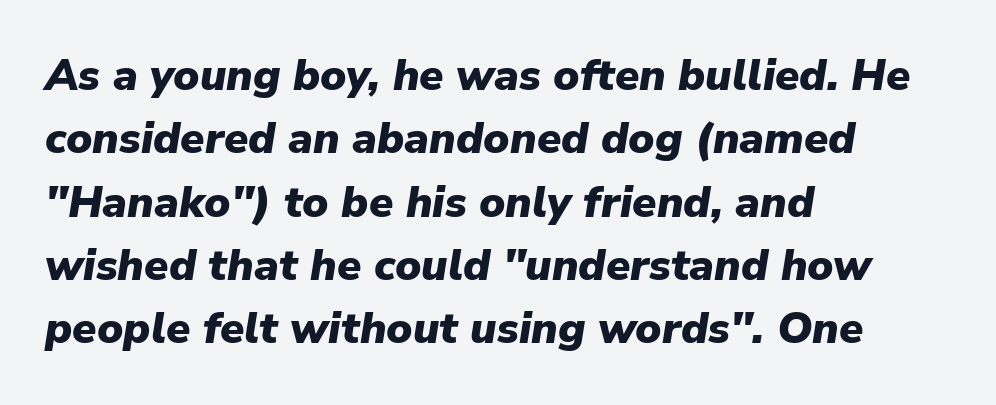
{"italic": "yes", "lean": "right", "slant_degrees": 9, "bold": "yes", "weight": "heavy", "width": "normal", "stroke_contrast": "low", "x_height": "medium", "monospaced": "no", "underline": "no", "align": "left", "line_spacing": "normal", "line_spacing_ratio": 1.44, "letter_spacing": "normal", "letter_spacing_em": 0.0, "glyph_px": 44}
